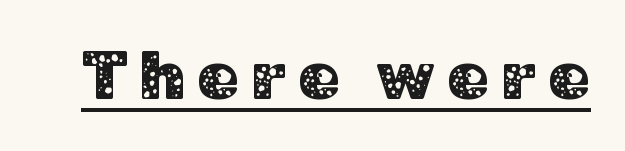
The image shows 68 px sans-serif type, upright; set underlined; low stroke contrast and a medium x-height.
